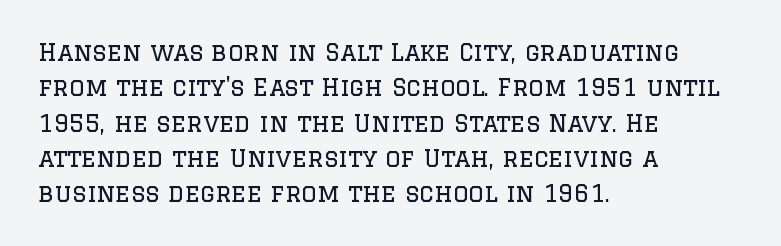
{"italic": "no", "bold": "no", "underline": "no", "align": "left", "line_spacing": "normal", "line_spacing_ratio": 1.47, "letter_spacing": "normal", "letter_spacing_em": 0.0, "glyph_px": 24}
